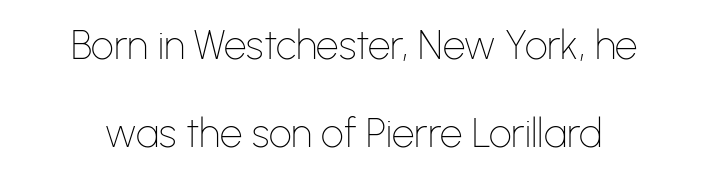
The image shows 40 px thin sans-serif type, upright; set loose line spacing (2.2x), normal letter spacing, not underlined; low stroke contrast and a medium x-height.
